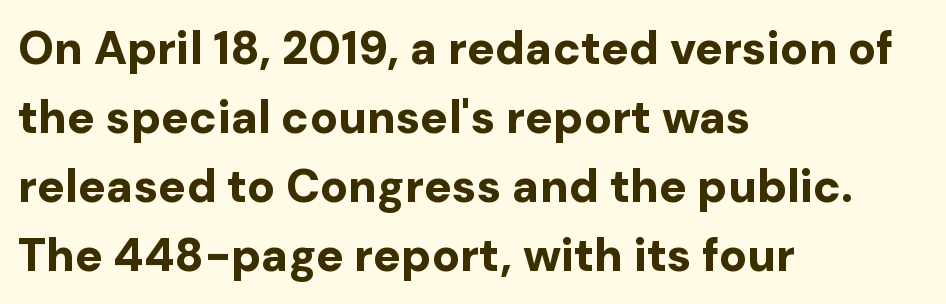
The image shows 46 px bold sans-serif type, upright; set left-aligned, normal line spacing (1.5x), normal letter spacing, not underlined; low stroke contrast and a medium x-height.
